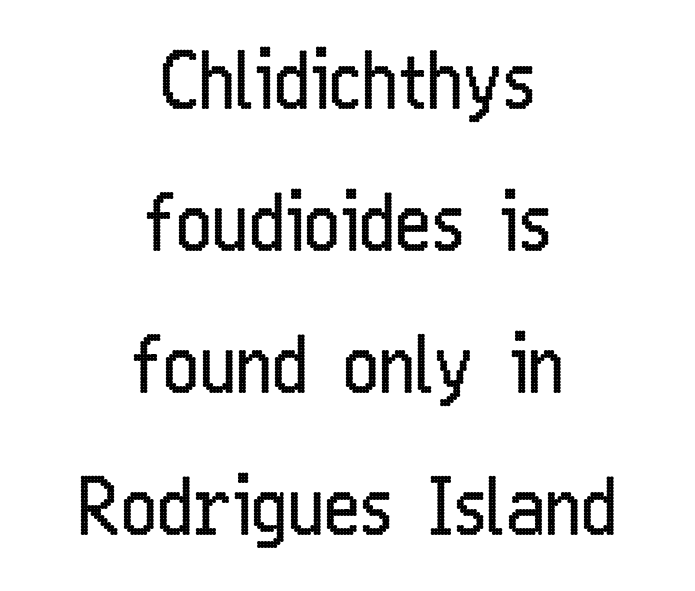
Q: Is the text bold? A: No.
Q: Is the text italic (slanted)? A: No, it is upright.
Q: Is the typeface a serif or a sans-serif typeface? A: Sans-serif.
Q: Is the text underlined? A: No.
Q: How is the paragraph aligned? A: Centered.
Q: Is the spacing between letters normal or unusually wide? A: Normal.
Q: Width (condensed, normal, or wide)? A: Condensed.
Q: Stroke contrast? A: Low.
Q: x-height? A: Medium.
Q: Monospaced? A: No.
